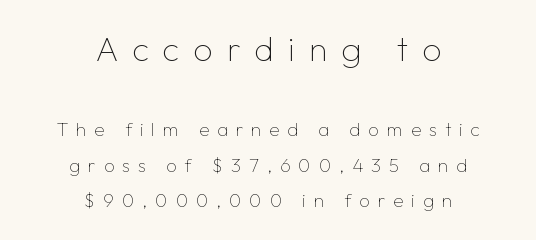
Characters remain perfectly vertical along every line. The more generous point size was reserved for the upper chunk. Lines of text with bare space underneath. This rendering uses center alignment, leaving both contours irregular but symmetric. Stroke terminals: plain, sans-serif.
